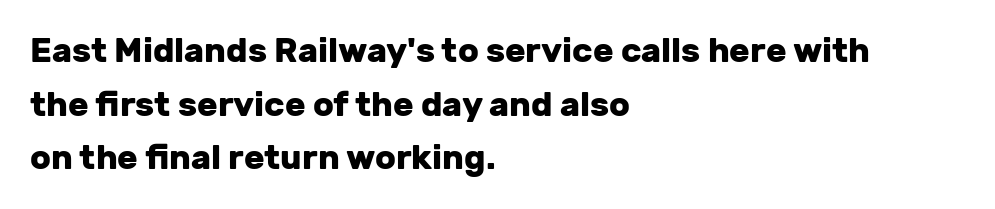
{"serif": "no", "italic": "no", "bold": "yes", "weight": "heavy", "width": "normal", "stroke_contrast": "low", "x_height": "medium", "monospaced": "no", "underline": "no", "align": "left", "line_spacing": "normal", "line_spacing_ratio": 1.58, "letter_spacing": "normal", "letter_spacing_em": 0.0, "glyph_px": 34}
